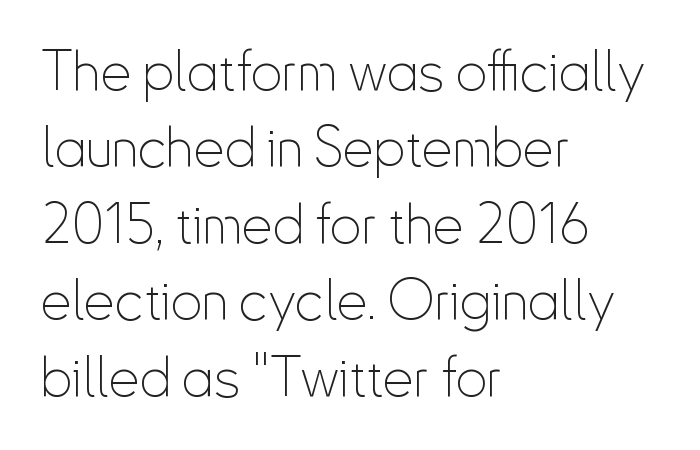
The image shows 55 px thin, condensed sans-serif type, upright; set left-aligned, normal line spacing (1.39x), normal letter spacing, not underlined; low stroke contrast and a small x-height.
